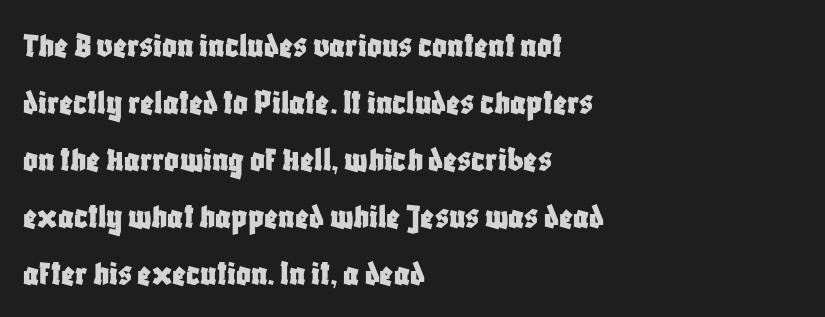
Q: Is the text italic (slanted)? A: No, it is upright.
Q: Is the typeface a serif or a sans-serif typeface? A: Sans-serif.
Q: Is the text underlined? A: No.
Q: How is the paragraph aligned? A: Left-aligned.
Q: Is the spacing between letters normal or unusually wide? A: Normal.
Q: Is the spacing between lines tight, normal or loose? A: Normal.
Q: Width (condensed, normal, or wide)? A: Condensed.
Q: Stroke contrast? A: Low.
Q: x-height? A: Large.
Q: Monospaced? A: No.
